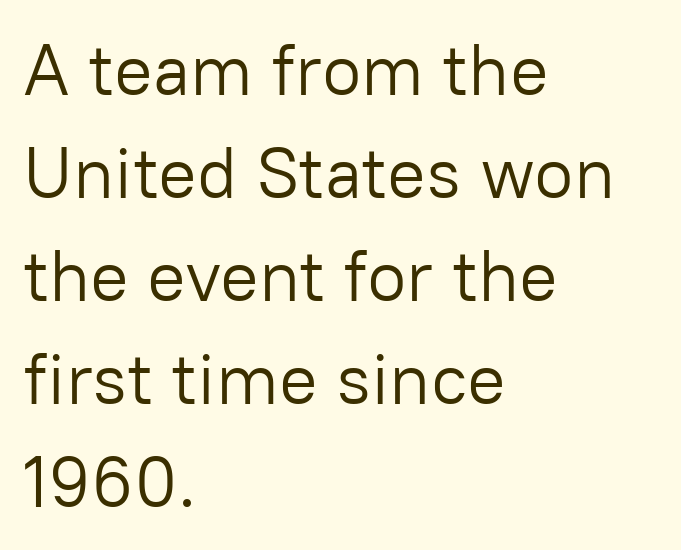
The image shows 72 px light sans-serif type, upright; set left-aligned, normal line spacing (1.43x), normal letter spacing, not underlined; low stroke contrast and a medium x-height.
